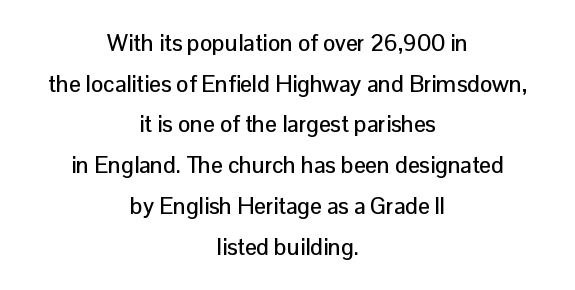
The lettering stays uniformly vertical, giving the passage a roman look. A typesetter would call this zero additional tracking. Only glyphs here, with clear space below each row. This rendering uses center alignment, leaving both contours irregular but symmetric.
